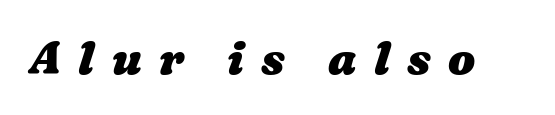
{"bold": "yes", "weight": "heavy", "width": "wide", "stroke_contrast": "medium", "x_height": "medium", "monospaced": "no", "underline": "no", "letter_spacing": "wide", "letter_spacing_em": 0.38, "glyph_px": 45}
